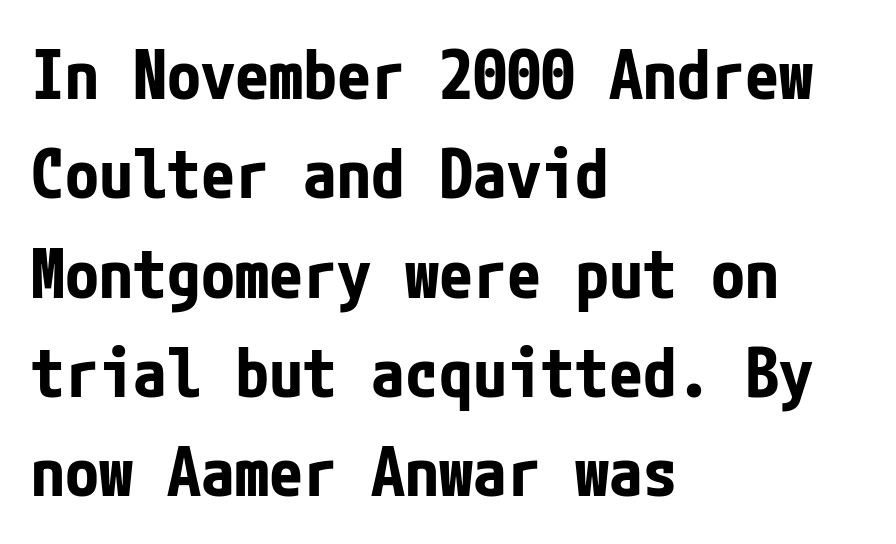
The image shows 68 px bold, condensed sans-serif type, upright; set left-aligned, normal line spacing (1.46x), normal letter spacing, not underlined; low stroke contrast and a medium x-height.
